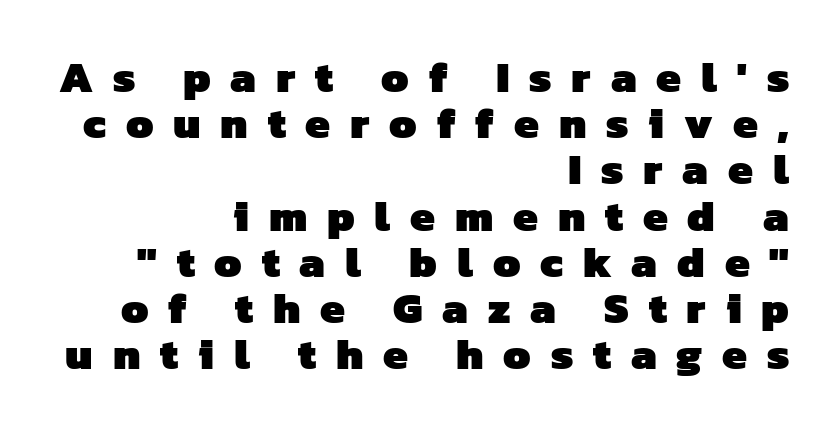
{"serif": "no", "bold": "yes", "weight": "heavy", "width": "normal", "stroke_contrast": "low", "x_height": "medium", "monospaced": "no", "underline": "no", "align": "right", "line_spacing": "tight", "line_spacing_ratio": 1.05, "letter_spacing": "wide", "letter_spacing_em": 0.45, "glyph_px": 44}
